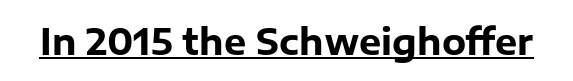
{"serif": "no", "italic": "no", "bold": "yes", "weight": "heavy", "width": "normal", "stroke_contrast": "low", "x_height": "medium", "monospaced": "no", "underline": "yes", "letter_spacing": "normal", "letter_spacing_em": 0.0, "glyph_px": 35}
